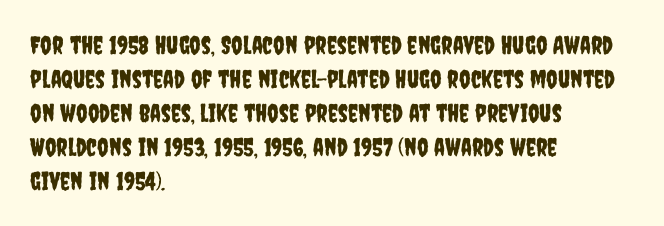
Q: Is the text italic (slanted)? A: No, it is upright.
Q: Is the text underlined? A: No.
Q: How is the paragraph aligned? A: Left-aligned.
Q: Is the spacing between letters normal or unusually wide? A: Normal.
Q: Is the spacing between lines tight, normal or loose? A: Normal.
